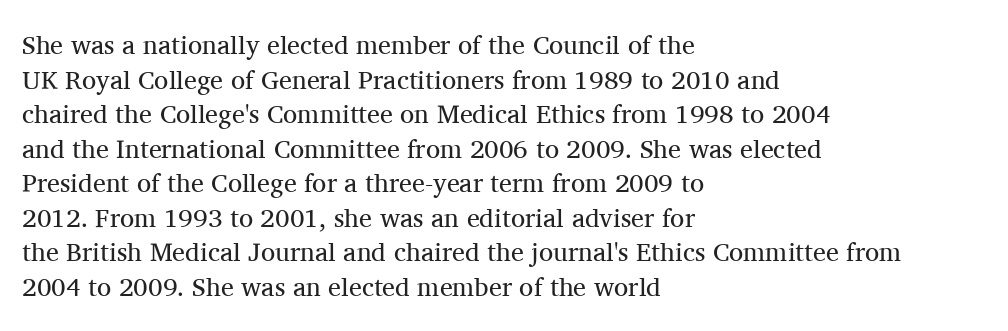
{"italic": "no", "bold": "no", "underline": "no", "align": "left", "line_spacing": "normal", "line_spacing_ratio": 1.33, "letter_spacing": "normal", "letter_spacing_em": 0.0, "glyph_px": 26}
